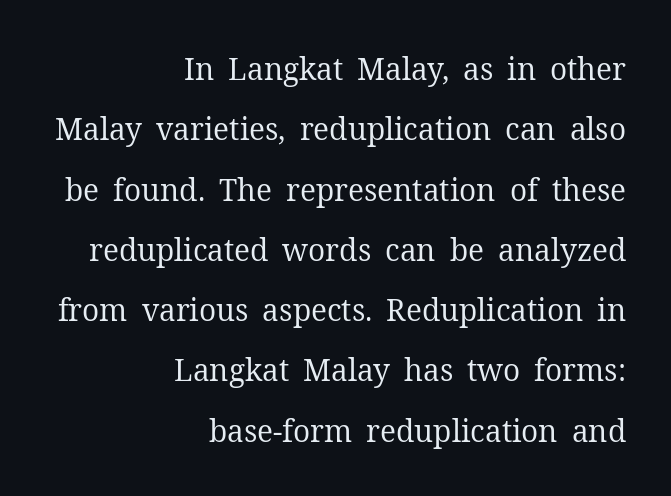
{"serif": "yes", "italic": "no", "bold": "no", "weight": "regular", "width": "normal", "stroke_contrast": "medium", "x_height": "medium", "monospaced": "no", "underline": "no", "align": "right", "line_spacing": "loose", "line_spacing_ratio": 2.01, "letter_spacing": "normal", "letter_spacing_em": 0.0, "glyph_px": 30}
